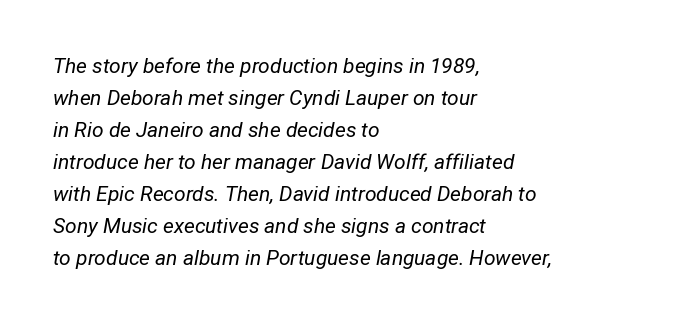
This is not heavy type; no bold has been used. A clean baseline with only descenders dipping below it. Notice how the stems are inclined rather than vertical — that's the hallmark of italics. Compared with a centered layout, this one pins lines to the left instead. The designer left line spacing at the default.
